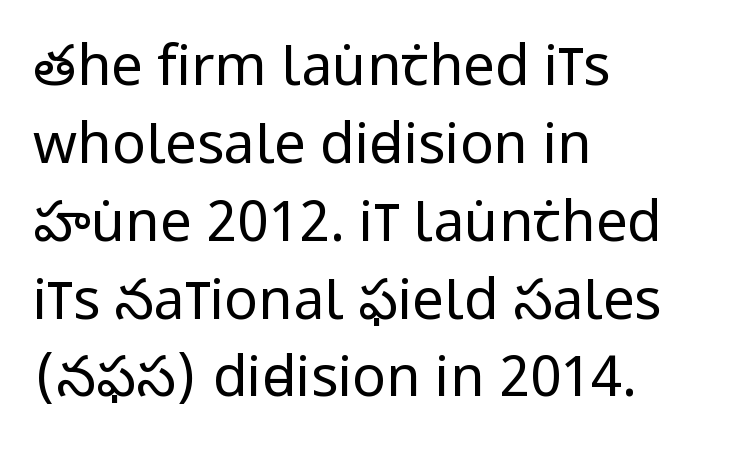
The image shows 56 px regular-weight, condensed sans-serif type, upright; set left-aligned, normal line spacing (1.39x), normal letter spacing, not underlined; low stroke contrast and a large x-height.
